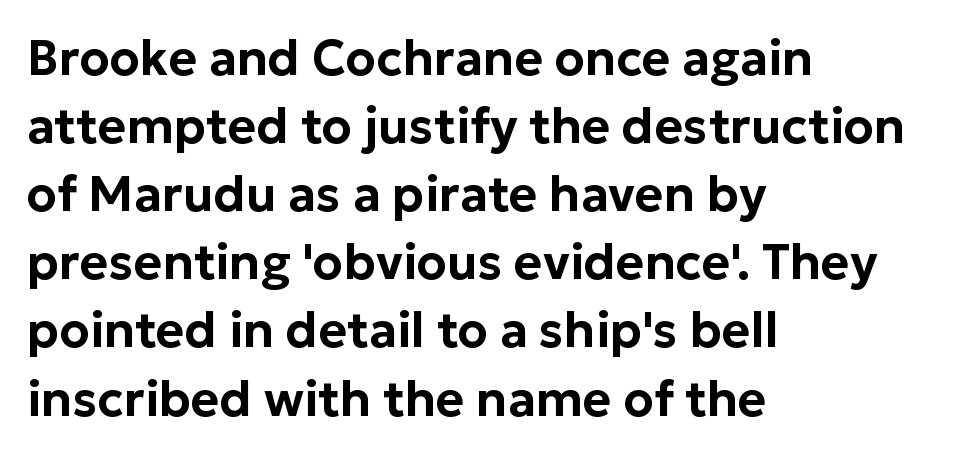
Q: Is the text italic (slanted)? A: No, it is upright.
Q: Is the typeface a serif or a sans-serif typeface? A: Sans-serif.
Q: Is the text underlined? A: No.
Q: How is the paragraph aligned? A: Left-aligned.
Q: Is the spacing between letters normal or unusually wide? A: Normal.
Q: Is the spacing between lines tight, normal or loose? A: Normal.
Q: Width (condensed, normal, or wide)? A: Normal.
Q: Stroke contrast? A: Low.
Q: x-height? A: Medium.
Q: Monospaced? A: No.
